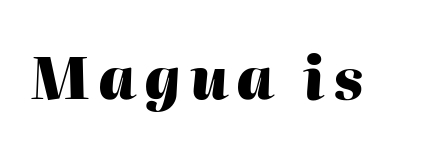
{"italic": "yes", "lean": "right", "slant_degrees": 2, "bold": "yes", "weight": "heavy", "width": "normal", "stroke_contrast": "high", "x_height": "medium", "monospaced": "no", "underline": "no", "glyph_px": 57}
